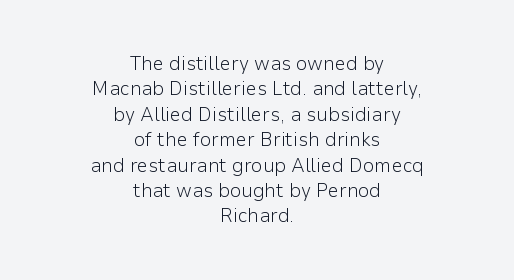
{"italic": "no", "bold": "no", "underline": "no", "align": "center", "line_spacing": "normal", "line_spacing_ratio": 1.27, "letter_spacing": "normal", "letter_spacing_em": 0.0, "glyph_px": 20}
